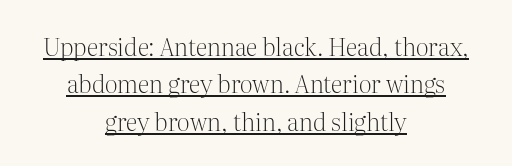
Posture: straight, roman, zero tilt. The typesetter has applied underlining to the passage shown. In terms of letterspacing, this is plain default setting. The typesetting does not lean heavy: it is not bold. Does the copy run flush right? No — it is centered line by line. Evenly set lines give the paragraph a standard silhouette.
